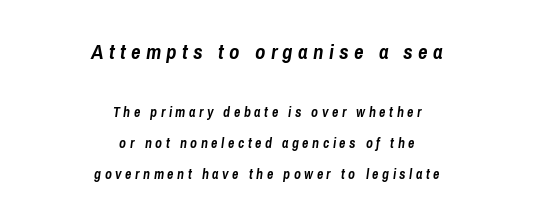
The font's italic variant was chosen for this text. The lines in this sample share a center point and differ in where they start and stop. The composition opens big and finishes small. The strokes are fattened all the way to bold. These lines have a slow, spaced-out rhythm from letter to letter. Compared with typical paragraphs, the rows here are farther apart.
